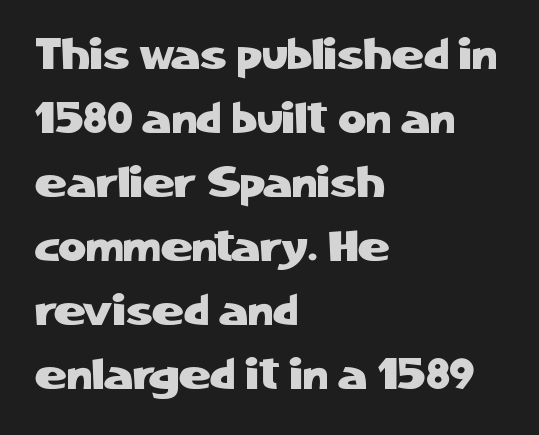
{"serif": "no", "italic": "no", "width": "normal", "stroke_contrast": "low", "x_height": "medium", "monospaced": "no", "underline": "no", "align": "left", "line_spacing": "normal", "line_spacing_ratio": 1.49, "letter_spacing": "normal", "letter_spacing_em": 0.0, "glyph_px": 43}
